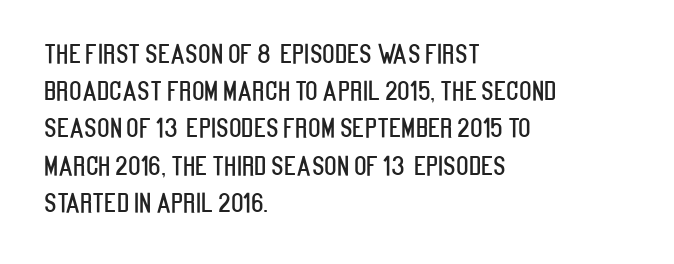
The passage is arranged the way most books set body copy — flush left. No extra tracking has been applied to these lines. You can tell it's not italic because the verticals are truly vertical. The leading is moderate, giving the passage an even texture. The specimen omits any rule beneath the text block's lines.
